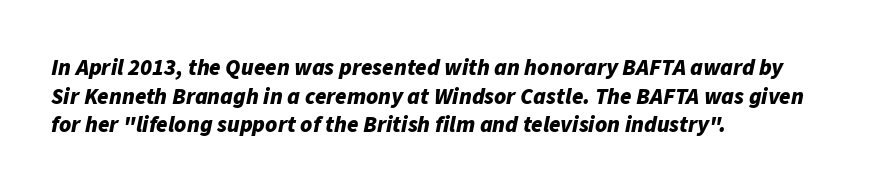
Q: Is the text bold? A: Yes.
Q: Is the text italic (slanted)? A: Yes, it leans right by about 11 degrees.
Q: Is the text underlined? A: No.
Q: How is the paragraph aligned? A: Left-aligned.
Q: Is the spacing between letters normal or unusually wide? A: Normal.
Q: Is the spacing between lines tight, normal or loose? A: Normal.
